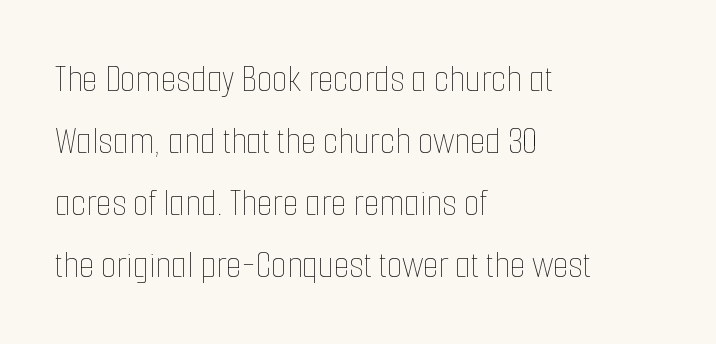
{"italic": "no", "bold": "no", "weight": "thin", "width": "condensed", "stroke_contrast": "low", "x_height": "medium", "monospaced": "no", "underline": "no", "align": "left", "line_spacing": "normal", "line_spacing_ratio": 1.55, "letter_spacing": "normal", "letter_spacing_em": 0.0, "glyph_px": 40}
